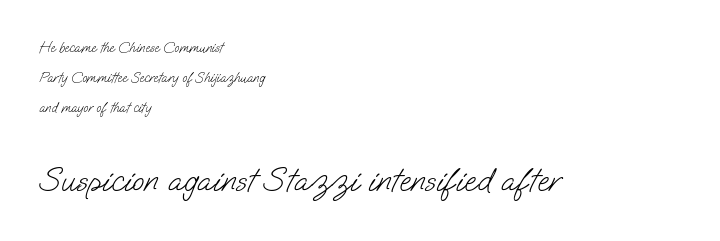
The image shows 35 px light sans-serif type; set left-aligned, loose line spacing (2.16x), normal letter spacing, not underlined; the second (bottom) block is 2.5x larger; low stroke contrast and a small x-height.
